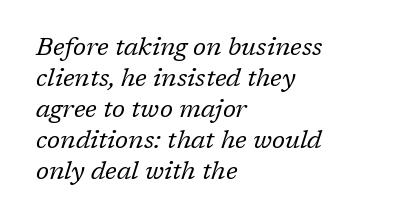
The image shows 25 px text type, italic (leaning right); set left-aligned, line spacing 1.24x, normal letter spacing, not underlined.
